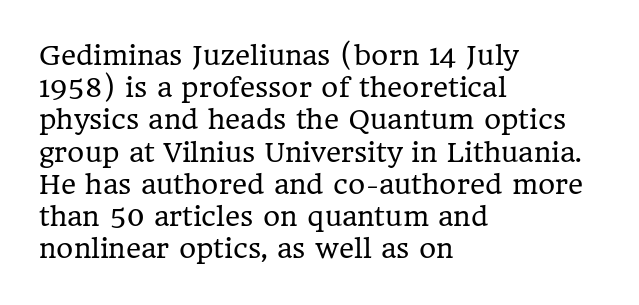
The image shows 26 px text type, upright; set left-aligned, line spacing 1.24x, normal letter spacing, not underlined.
